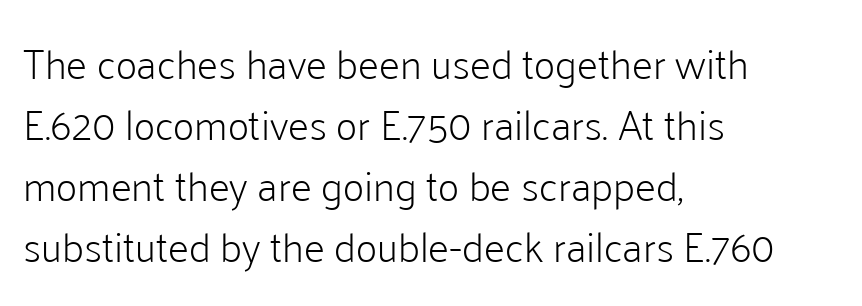
Q: Is the text bold? A: No.
Q: Is the text italic (slanted)? A: No, it is upright.
Q: Is the typeface a serif or a sans-serif typeface? A: Sans-serif.
Q: Is the text underlined? A: No.
Q: How is the paragraph aligned? A: Left-aligned.
Q: Is the spacing between letters normal or unusually wide? A: Normal.
Q: Is the spacing between lines tight, normal or loose? A: Normal.
Q: Width (condensed, normal, or wide)? A: Normal.
Q: Stroke contrast? A: Low.
Q: x-height? A: Medium.
Q: Monospaced? A: No.
